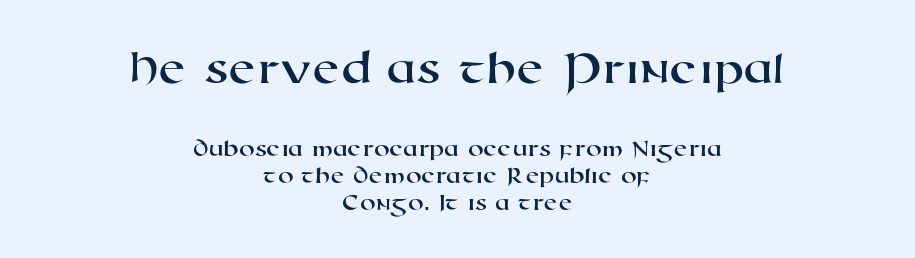
The rag falls on both sides of this text block equally. You get the large type first, then a drop to smaller type. Character widths vary here, with narrow letters taking less room than wide ones. Typographically, this falls in the sans-serif category. Leading is clearly below the norm, producing a dense column.
